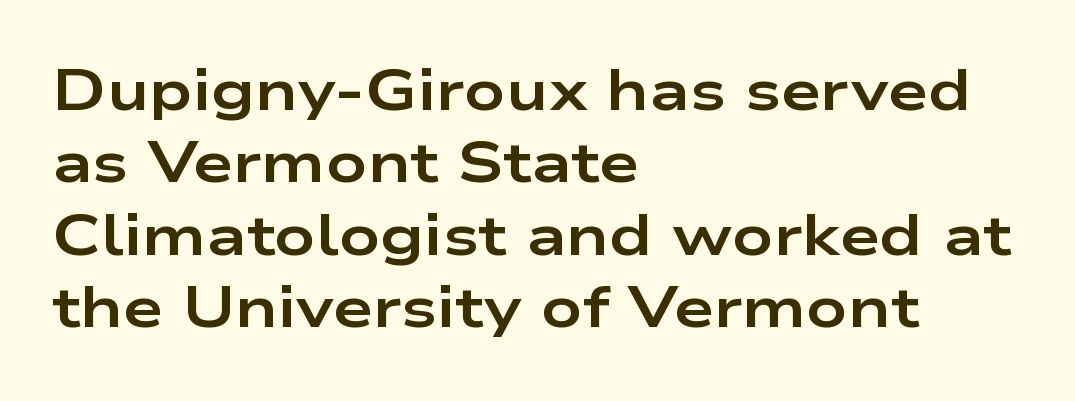
The image shows 57 px bold, wide sans-serif type, upright; set left-aligned, normal line spacing (1.27x), normal letter spacing, not underlined; low stroke contrast and a medium x-height.
